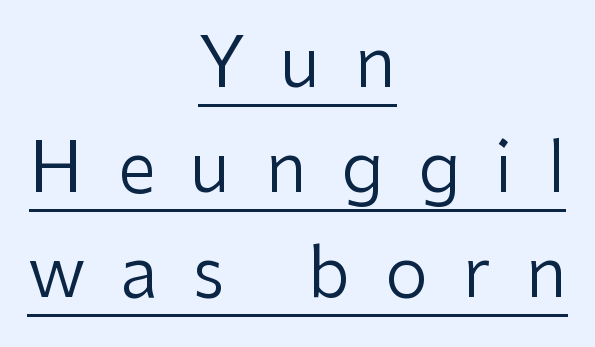
When letters stand straight like this, we call the style roman or upright. The face used here is a sans, in the tradition of grotesques and geometrics. Tracking here is generous; glyphs stand well apart from one another. A typographer would call this underscored text.
